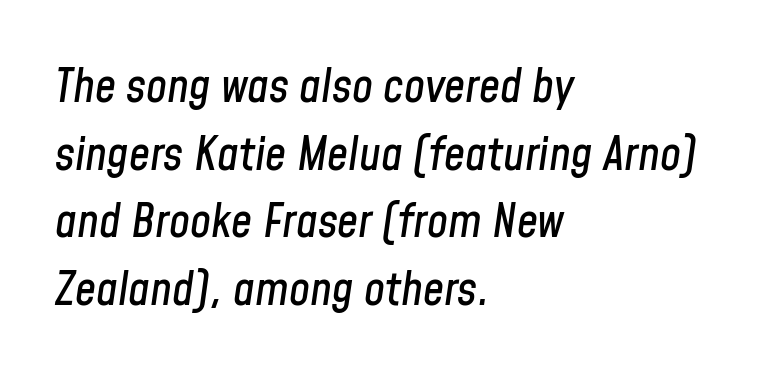
Tall strokes in this sample are angled rather than plumb. The designer left line spacing at the default. Spacing between characters is what you'd get straight out of the box. A typesetter would call this proportional, since set widths differ per character. Horizontal alignment here is leftward, the default for most running prose.
